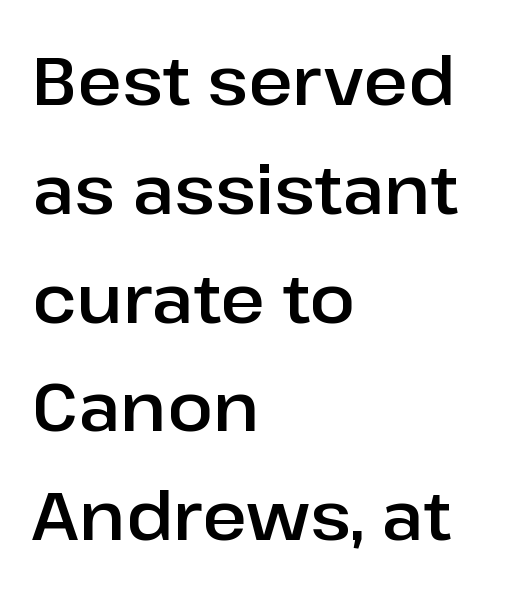
The image shows 68 px sans-serif type, upright; set left-aligned, normal line spacing (1.6x), normal letter spacing, not underlined; low stroke contrast and a medium x-height.
